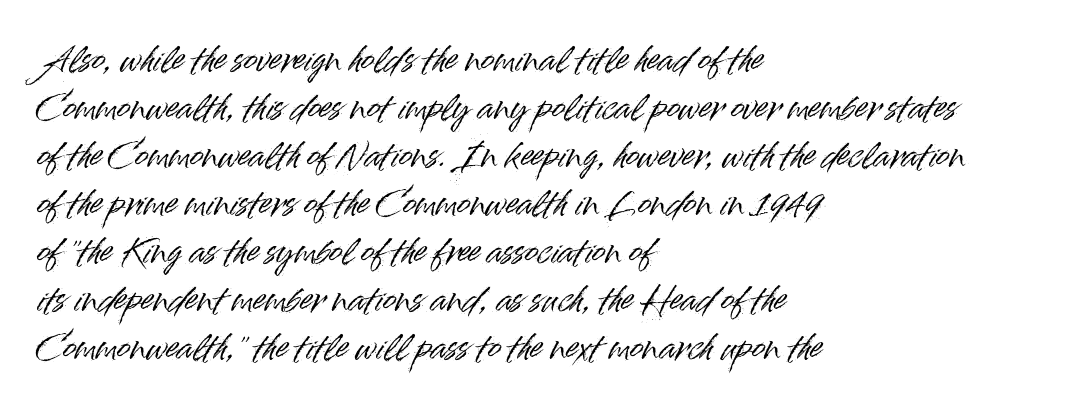
The image shows 32 px sans-serif type; set left-aligned, normal line spacing (1.5x), normal letter spacing, not underlined; high stroke contrast and a small x-height.
